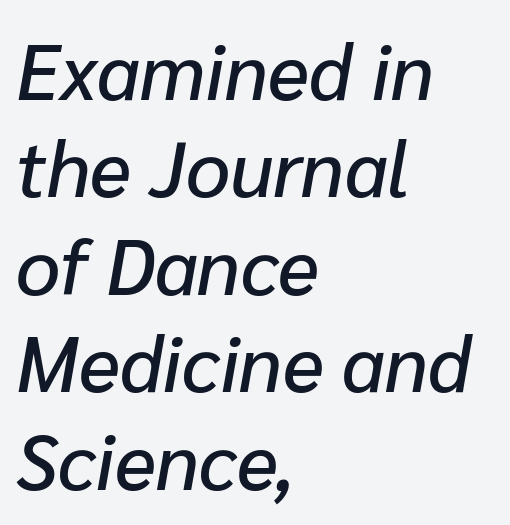
The image shows 78 px text type, italic (leaning right); set left-aligned, normal line spacing (1.25x), normal letter spacing, not underlined; low stroke contrast and a medium x-height.
